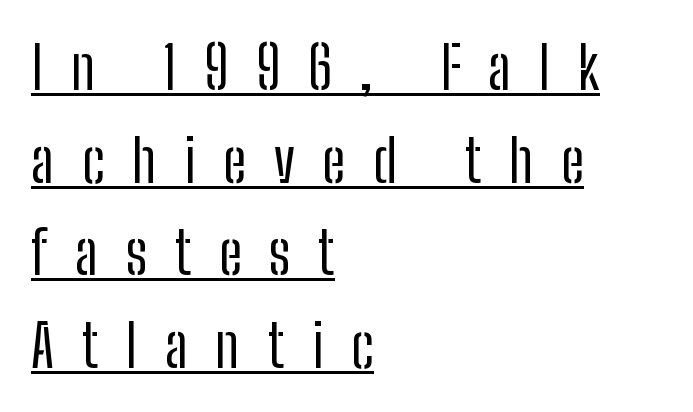
Notice how a bar underscores the lettering throughout. Spacing between characters has been opened up far beyond the box default. The lines sit at an ordinary, default distance from one another. Counters stay open thanks to moderate or lighter strokes.
